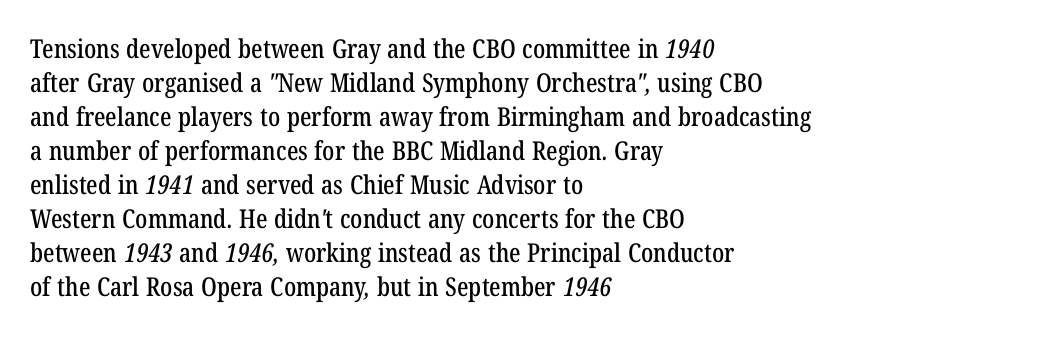
{"underline": "no", "align": "left", "line_spacing": "normal", "line_spacing_ratio": 1.31, "letter_spacing": "normal", "letter_spacing_em": 0.0, "glyph_px": 26}
